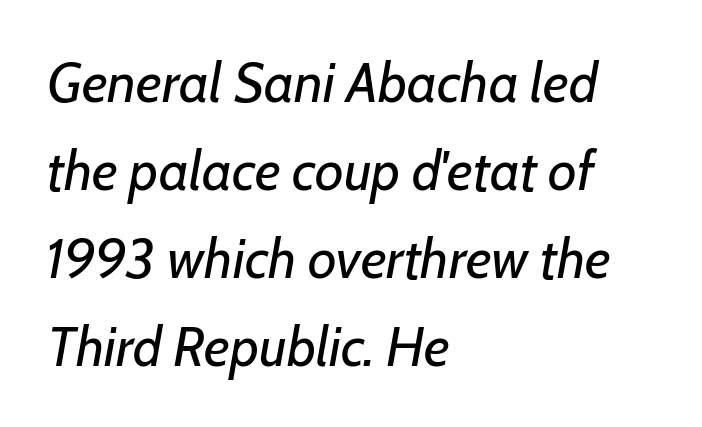
The image shows 56 px regular-weight type, italic (leaning right); set left-aligned, normal line spacing (1.57x), normal letter spacing, not underlined; low stroke contrast and a medium x-height.
